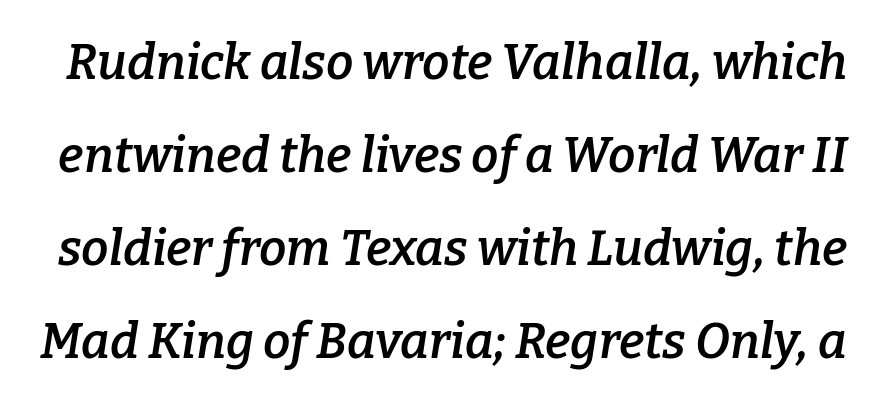
The words here are not underlined. The whole block is typeset with a tilt. Students, this is semibold: more ink than regular, less than bold. Does the type have serifs? Yes, each stem ends in a small foot. Think of a printed novel: that variable character pitch is what you see here.
